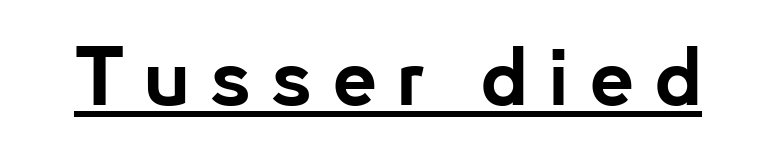
{"serif": "no", "italic": "no", "bold": "yes", "weight": "bold", "width": "normal", "stroke_contrast": "low", "x_height": "small", "monospaced": "no", "underline": "yes", "letter_spacing": "wide", "letter_spacing_em": 0.24, "glyph_px": 80}
